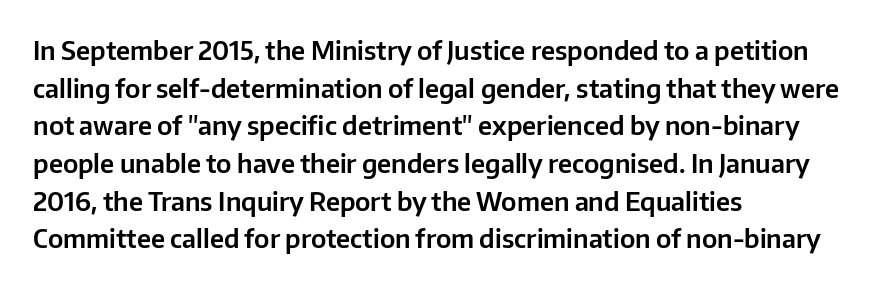
{"italic": "no", "underline": "no", "align": "left", "line_spacing": "normal", "line_spacing_ratio": 1.45, "letter_spacing": "normal", "letter_spacing_em": 0.0, "glyph_px": 26}
